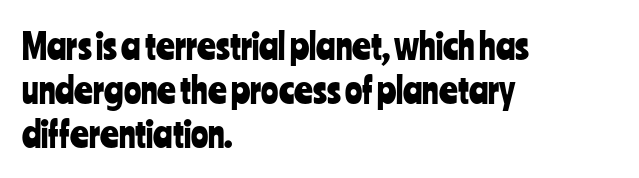
Q: Is the text italic (slanted)? A: No, it is upright.
Q: Is the typeface a serif or a sans-serif typeface? A: Sans-serif.
Q: Is the text underlined? A: No.
Q: How is the paragraph aligned? A: Left-aligned.
Q: Is the spacing between letters normal or unusually wide? A: Normal.
Q: Width (condensed, normal, or wide)? A: Condensed.
Q: Stroke contrast? A: Low.
Q: x-height? A: Medium.
Q: Monospaced? A: No.
